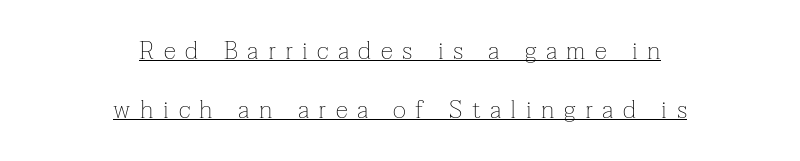
Q: Is the text bold? A: No.
Q: Is the text italic (slanted)? A: No, it is upright.
Q: Is the text underlined? A: Yes.
Q: How is the paragraph aligned? A: Centered.
Q: Is the spacing between letters normal or unusually wide? A: Unusually wide.
Q: Is the spacing between lines tight, normal or loose? A: Loose.
